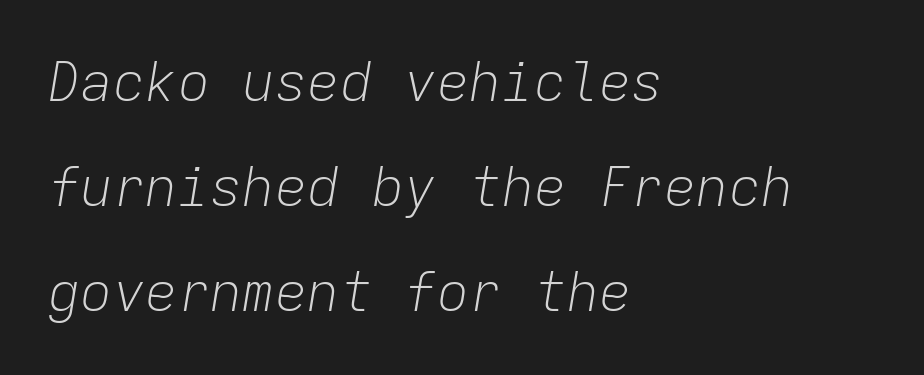
Q: Is the text bold? A: No.
Q: Is the text italic (slanted)? A: Yes, it leans right by about 9 degrees.
Q: Is the text underlined? A: No.
Q: How is the paragraph aligned? A: Left-aligned.
Q: Is the spacing between letters normal or unusually wide? A: Normal.
Q: Is the spacing between lines tight, normal or loose? A: Loose.
Q: Width (condensed, normal, or wide)? A: Normal.
Q: Stroke contrast? A: Low.
Q: x-height? A: Medium.
Q: Monospaced? A: Yes.
